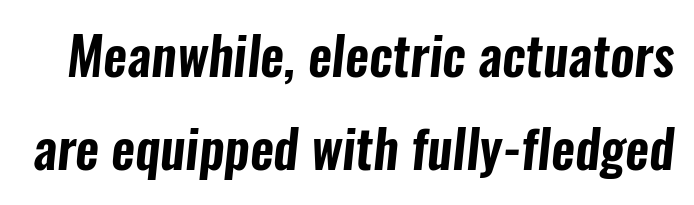
Q: Is the typeface a serif or a sans-serif typeface? A: Sans-serif.
Q: Is the text underlined? A: No.
Q: Is the spacing between letters normal or unusually wide? A: Normal.
Q: Width (condensed, normal, or wide)? A: Condensed.
Q: Stroke contrast? A: Low.
Q: x-height? A: Medium.
Q: Monospaced? A: No.
